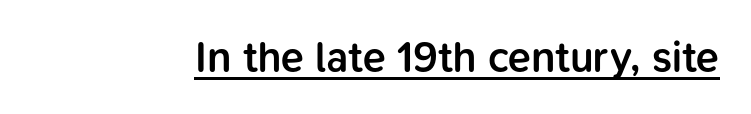
{"serif": "no", "italic": "no", "bold": "semi", "weight": "semibold", "width": "normal", "stroke_contrast": "low", "x_height": "medium", "monospaced": "no", "underline": "yes", "letter_spacing": "normal", "letter_spacing_em": 0.0, "glyph_px": 42}
